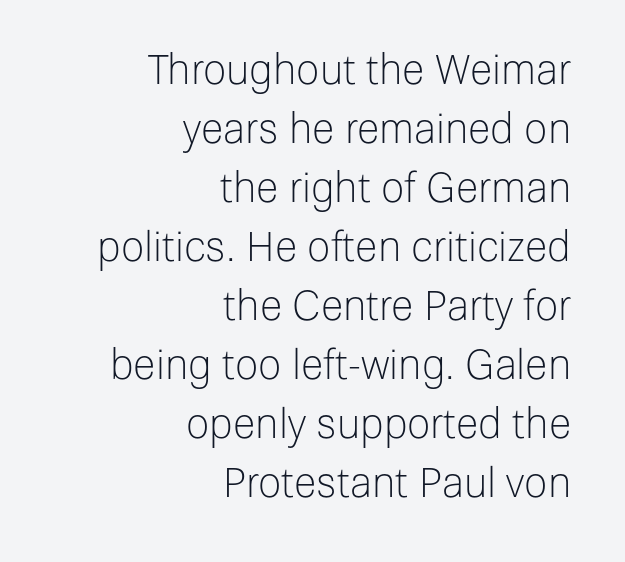
The image shows 41 px light sans-serif type, upright; set right-aligned, normal line spacing (1.44x), normal letter spacing, not underlined; low stroke contrast and a medium x-height.
